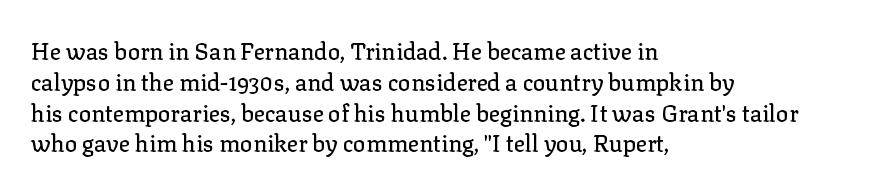
The image shows 23 px text type, upright; set left-aligned, normal line spacing (1.34x), normal letter spacing, not underlined.
